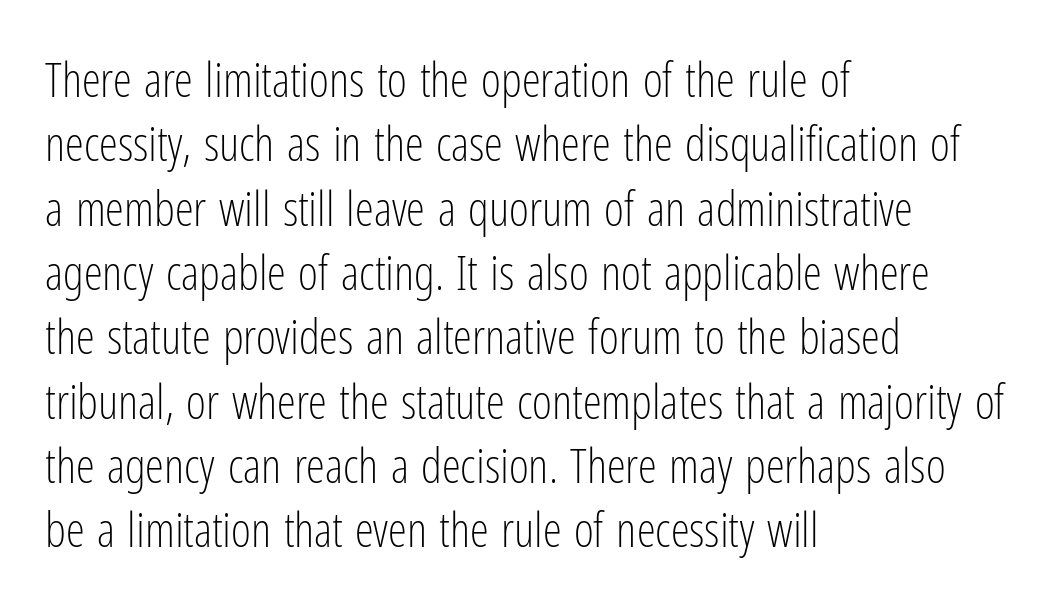
Q: Is the text bold? A: No.
Q: Is the text italic (slanted)? A: No, it is upright.
Q: Is the typeface a serif or a sans-serif typeface? A: Sans-serif.
Q: Is the text underlined? A: No.
Q: How is the paragraph aligned? A: Left-aligned.
Q: Is the spacing between letters normal or unusually wide? A: Normal.
Q: Is the spacing between lines tight, normal or loose? A: Normal.
Q: Width (condensed, normal, or wide)? A: Condensed.
Q: Stroke contrast? A: Low.
Q: x-height? A: Medium.
Q: Monospaced? A: No.
